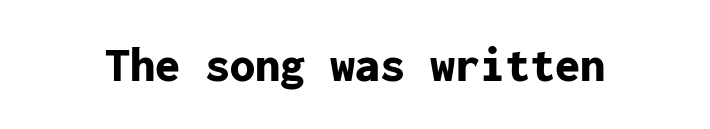
This sample has the even, mechanical cadence of fixed-width lettering. No italicization has been applied; the sample stays upright. Caption: standard tracking, unaltered. A full-strength bold gives these letters their thick strokes.
